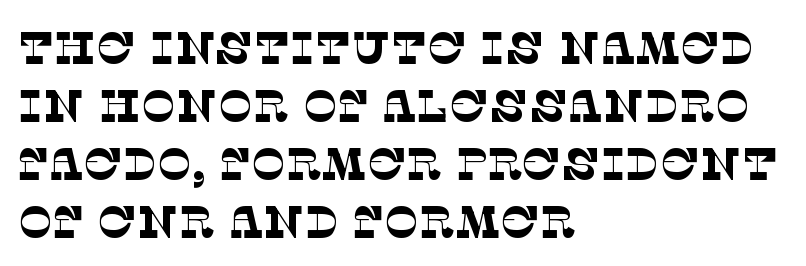
{"serif": "yes", "bold": "no", "weight": "thin", "width": "normal", "stroke_contrast": "low", "x_height": "large", "monospaced": "no", "underline": "no", "align": "left", "line_spacing": "normal", "line_spacing_ratio": 1.26, "letter_spacing": "normal", "letter_spacing_em": 0.0, "glyph_px": 46}
